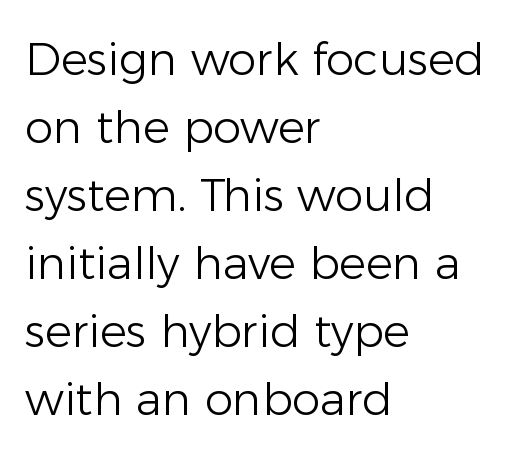
Q: Is the text bold? A: No.
Q: Is the text italic (slanted)? A: No, it is upright.
Q: Is the typeface a serif or a sans-serif typeface? A: Sans-serif.
Q: Is the text underlined? A: No.
Q: How is the paragraph aligned? A: Left-aligned.
Q: Is the spacing between letters normal or unusually wide? A: Normal.
Q: Is the spacing between lines tight, normal or loose? A: Normal.
Q: Width (condensed, normal, or wide)? A: Normal.
Q: Stroke contrast? A: Low.
Q: x-height? A: Medium.
Q: Monospaced? A: No.
